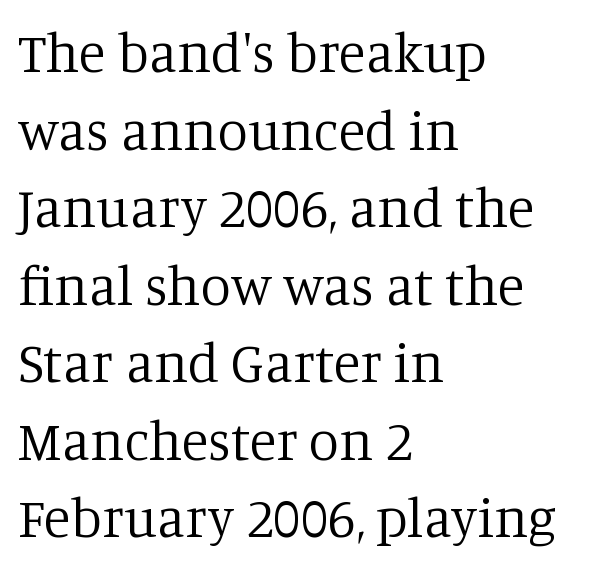
Spacing between characters is what you'd get straight out of the box. Observe the serifs anchoring each vertical stroke in this sample. This is not heavy type; no bold has been used. These lines are rendered in a variable-pitch font. Quick note: underline off.
